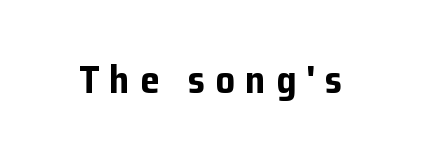
The image shows 39 px bold sans-serif type, upright; set unusually wide letter spacing (+0.26 em), not underlined; low stroke contrast and a medium x-height.
